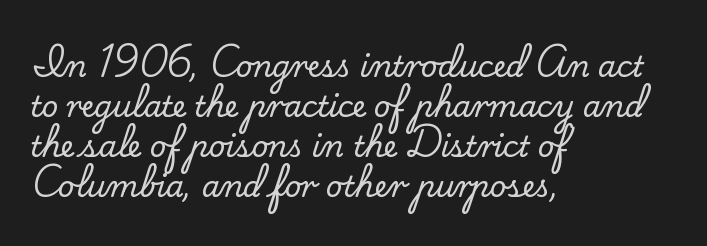
{"serif": "yes", "width": "normal", "stroke_contrast": "low", "x_height": "small", "monospaced": "no", "underline": "no", "align": "left", "line_spacing": "normal", "line_spacing_ratio": 1.38, "letter_spacing": "normal", "letter_spacing_em": 0.0, "glyph_px": 29}
